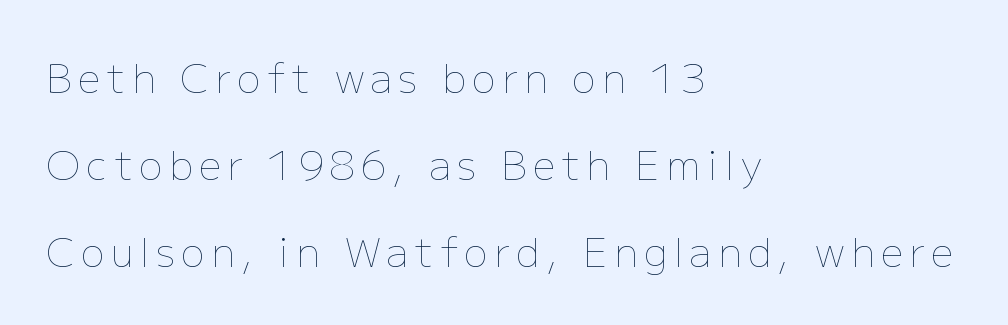
Q: Is the text bold? A: No.
Q: Is the text italic (slanted)? A: No, it is upright.
Q: Is the text underlined? A: No.
Q: How is the paragraph aligned? A: Left-aligned.
Q: Is the spacing between lines tight, normal or loose? A: Loose.
Q: Width (condensed, normal, or wide)? A: Normal.
Q: Stroke contrast? A: Low.
Q: x-height? A: Medium.
Q: Monospaced? A: No.
